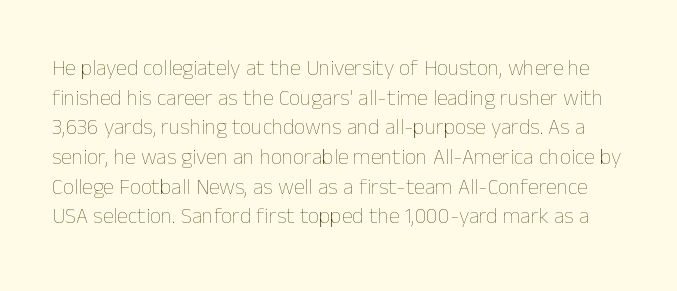
Does extra space separate the letters? No, they use regular spacing. A normal amount of white space separates one row of letters from the next. Stems and bowls with no extra thickness — not bold. Underline: absent.
